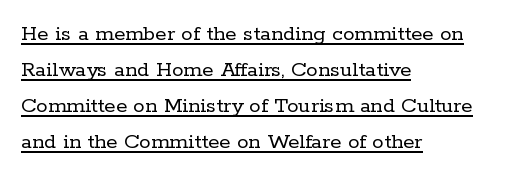
The face used here appears with an underline applied. The passage shown stacks its lines at a standard gap. Posture: upright roman. Stroke thickness stays within the range of a standard reading face or lighter. This sample uses plain, unmodified letter spacing.
